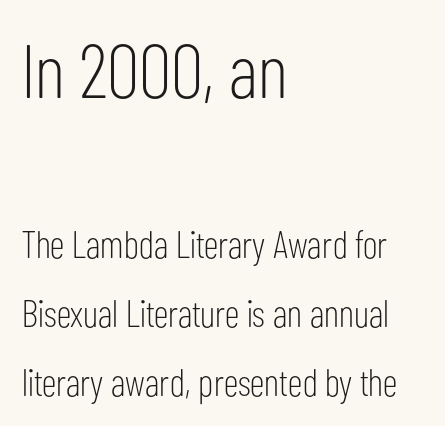
The ragged edge is on the right, which tells us the setting is flush left. Each letter's strokes conclude bluntly, with no projecting serifs. Note: larger setting up top, smaller setting below. Quick note: underline off. Style check: upright.
